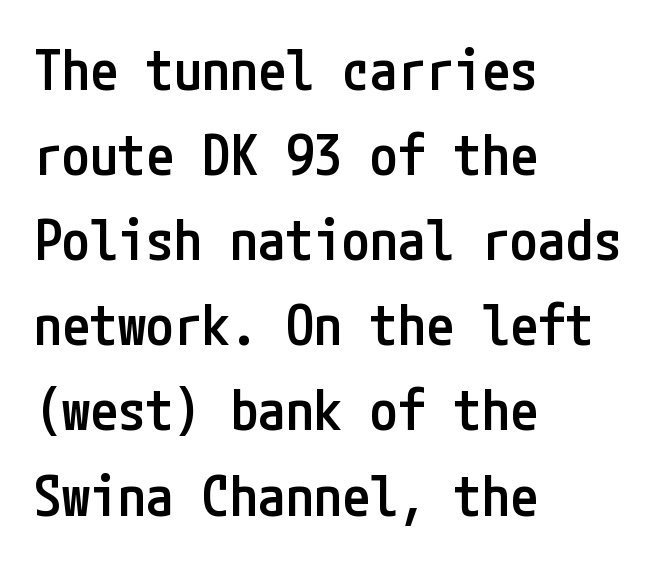
Q: Is the text bold? A: Semi-bold.
Q: Is the text italic (slanted)? A: No, it is upright.
Q: Is the typeface a serif or a sans-serif typeface? A: Sans-serif.
Q: Is the text underlined? A: No.
Q: How is the paragraph aligned? A: Left-aligned.
Q: Is the spacing between letters normal or unusually wide? A: Normal.
Q: Is the spacing between lines tight, normal or loose? A: Normal.
Q: Width (condensed, normal, or wide)? A: Condensed.
Q: Stroke contrast? A: Low.
Q: x-height? A: Medium.
